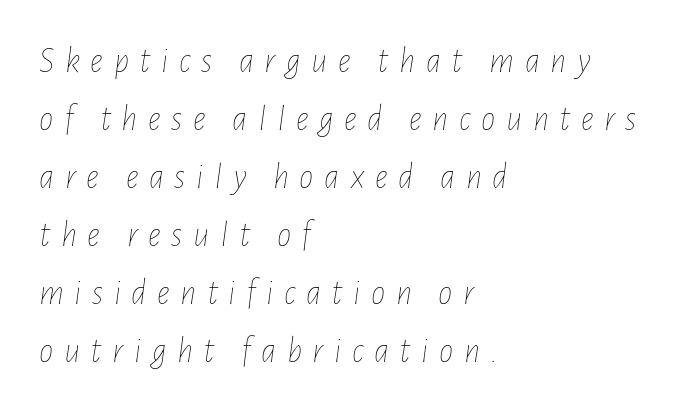
Q: Is the text bold? A: No.
Q: Is the text italic (slanted)? A: Yes, it leans right by about 7 degrees.
Q: Is the text underlined? A: No.
Q: How is the paragraph aligned? A: Left-aligned.
Q: Is the spacing between letters normal or unusually wide? A: Unusually wide.
Q: Is the spacing between lines tight, normal or loose? A: Normal.
Q: Width (condensed, normal, or wide)? A: Condensed.
Q: Stroke contrast? A: Low.
Q: x-height? A: Medium.
Q: Monospaced? A: No.
